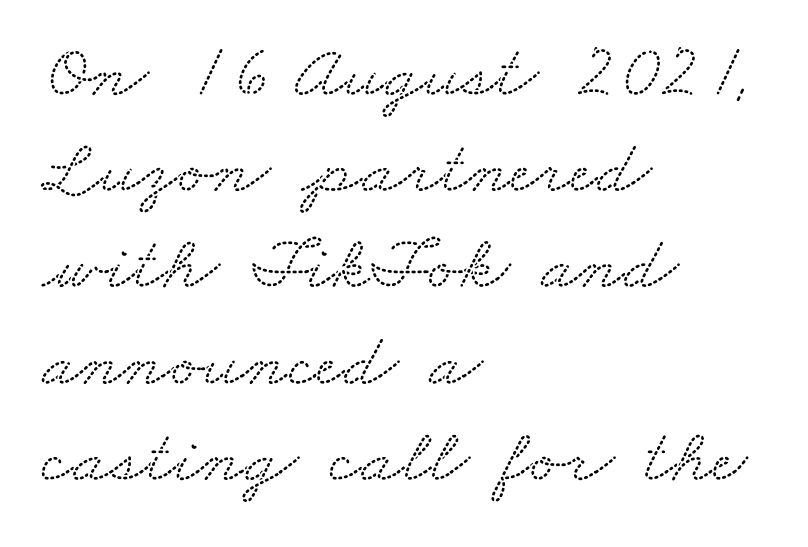
The image shows 77 px wide serif type; set left-aligned, normal line spacing (1.25x), normal letter spacing, not underlined; low stroke contrast and a small x-height.
